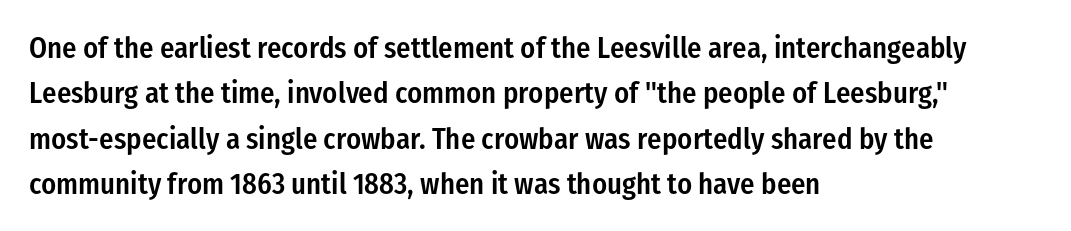
{"serif": "no", "italic": "no", "bold": "semi", "weight": "semibold", "width": "condensed", "stroke_contrast": "low", "x_height": "medium", "monospaced": "no", "underline": "no", "align": "left", "line_spacing": "normal", "line_spacing_ratio": 1.51, "letter_spacing": "normal", "letter_spacing_em": 0.0, "glyph_px": 30}
